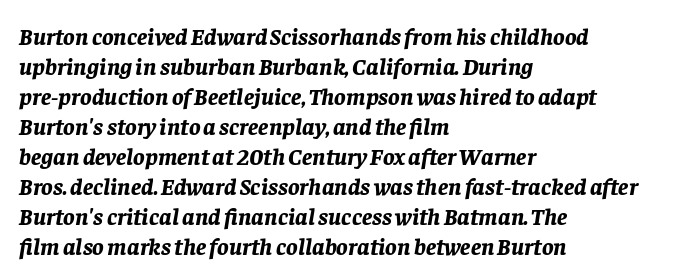
Typeset ragged right — the left edge is the straight one. Is the type slanted? Yes — the strokes lean at a clear angle. Normally led — the rows are evenly, conventionally spaced. Honestly, there is no underline to notice here at all. Between one letter and the next there's only the usual sliver of space.
